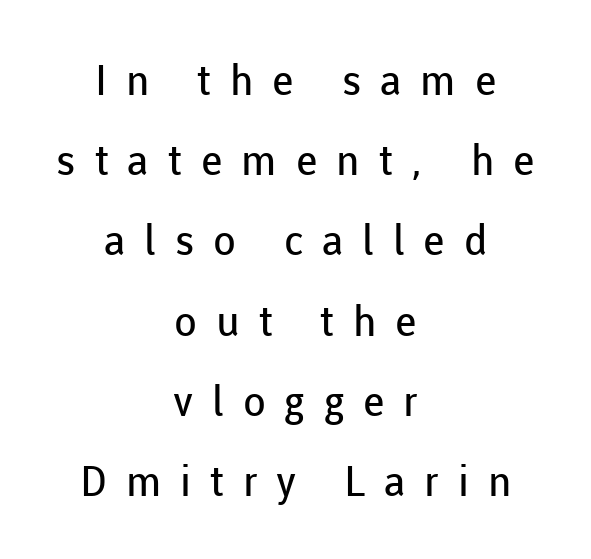
Q: Is the text bold? A: No.
Q: Is the text italic (slanted)? A: No, it is upright.
Q: Is the typeface a serif or a sans-serif typeface? A: Sans-serif.
Q: Is the text underlined? A: No.
Q: How is the paragraph aligned? A: Centered.
Q: Is the spacing between letters normal or unusually wide? A: Unusually wide.
Q: Is the spacing between lines tight, normal or loose? A: Loose.
Q: Width (condensed, normal, or wide)? A: Normal.
Q: Stroke contrast? A: Low.
Q: x-height? A: Medium.
Q: Monospaced? A: No.
